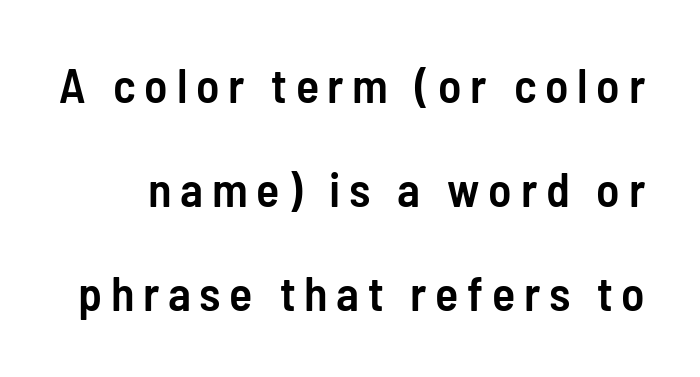
Glance below the letters and you will spot only blank space. The rendering uses a large line-height, opening up the rows. Stems and bowls a touch heavier than normal — semibold. When letters stand straight like this, we call the style roman or upright.
